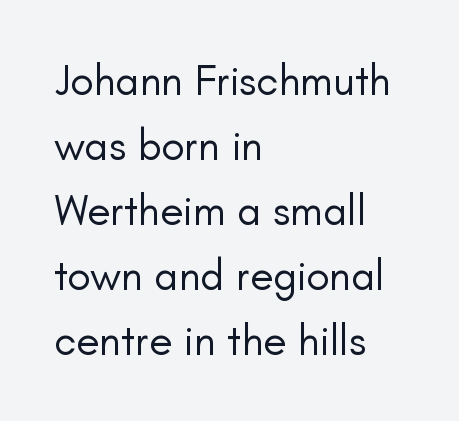
Q: Is the text bold? A: No.
Q: Is the text italic (slanted)? A: No, it is upright.
Q: Is the typeface a serif or a sans-serif typeface? A: Sans-serif.
Q: Is the text underlined? A: No.
Q: How is the paragraph aligned? A: Left-aligned.
Q: Is the spacing between letters normal or unusually wide? A: Normal.
Q: Is the spacing between lines tight, normal or loose? A: Normal.
Q: Width (condensed, normal, or wide)? A: Normal.
Q: Stroke contrast? A: Low.
Q: x-height? A: Small.
Q: Monospaced? A: No.
